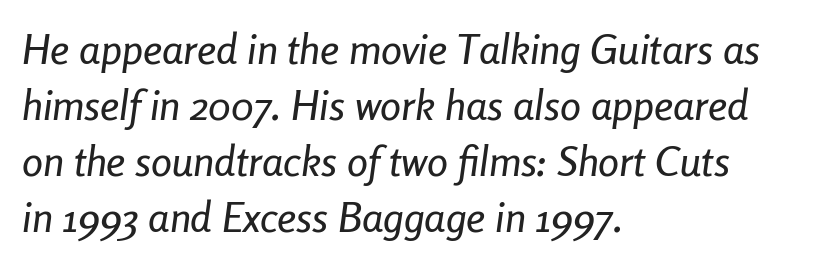
The space directly below the letters is spotless. Standard letterfit; no display-style spreading of the glyphs. The face used here has a pronounced slope to its letters. Character widths vary here, with narrow letters taking less room than wide ones.
